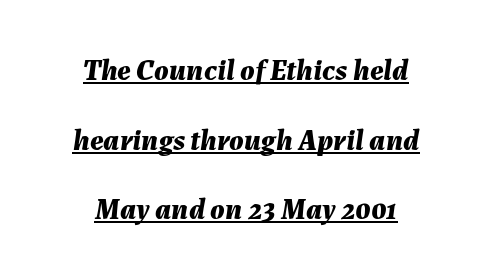
The image shows 30 px bold type, italic (leaning right); set centered, loose line spacing (2.32x), normal letter spacing, underlined; medium stroke contrast and a medium x-height.
